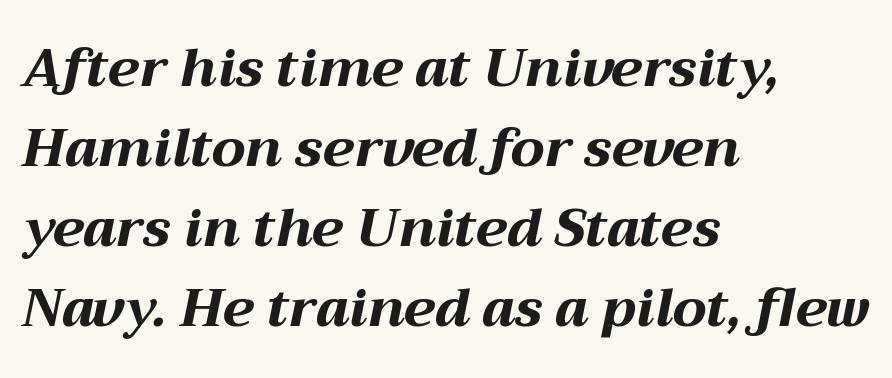
Q: Is the text bold? A: Yes.
Q: Is the text italic (slanted)? A: Yes, it leans right by about 12 degrees.
Q: Is the text underlined? A: No.
Q: How is the paragraph aligned? A: Left-aligned.
Q: Is the spacing between letters normal or unusually wide? A: Normal.
Q: Is the spacing between lines tight, normal or loose? A: Normal.
Q: Width (condensed, normal, or wide)? A: Wide.
Q: Stroke contrast? A: Medium.
Q: x-height? A: Medium.
Q: Monospaced? A: No.
